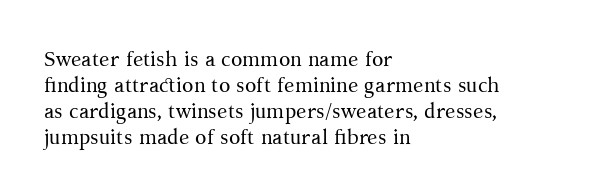
The typography opts for an upright posture over an oblique one. Unmarked baselines from the first word to the last. Students, note that the glyphs here touch the page at normal intervals. Which margin do the lines hug? The left one — the right edge is uneven. The typesetting does not lean heavy: it is not bold.
